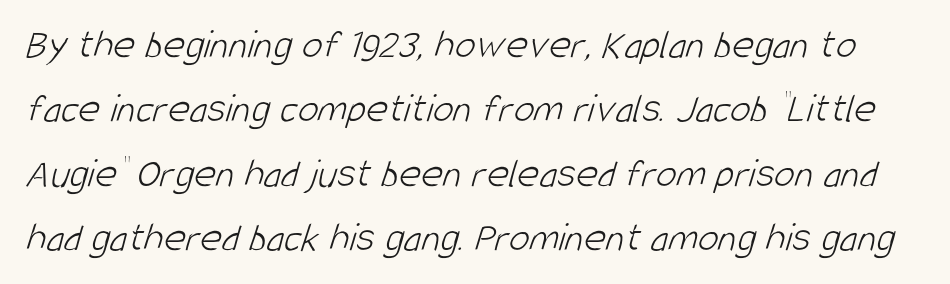
The image shows 42 px light, condensed sans-serif type; set normal line spacing (1.53x), normal letter spacing, not underlined; low stroke contrast and a large x-height.
